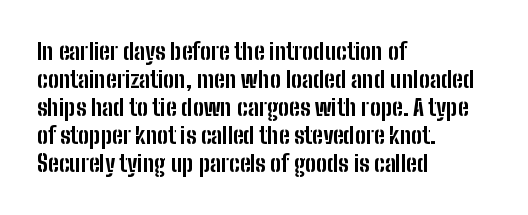
Q: Is the text bold? A: Yes.
Q: Is the text italic (slanted)? A: No, it is upright.
Q: Is the text underlined? A: No.
Q: How is the paragraph aligned? A: Left-aligned.
Q: Is the spacing between letters normal or unusually wide? A: Normal.
